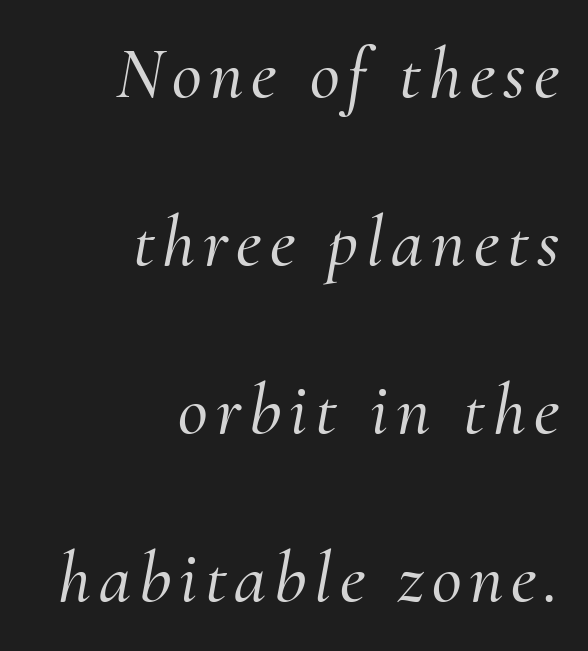
The image shows 73 px serif type, italic (leaning right); set right-aligned, loose line spacing (2.3x), not underlined; medium stroke contrast and a small x-height.
